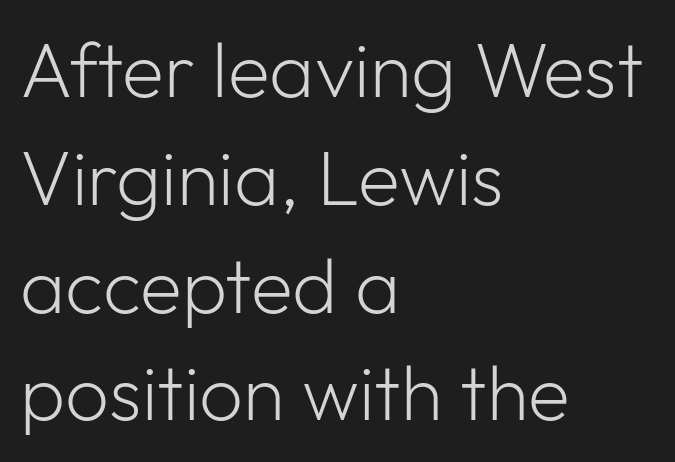
The image shows 77 px light sans-serif type, upright; set left-aligned, normal line spacing (1.4x), normal letter spacing, not underlined; low stroke contrast and a medium x-height.
